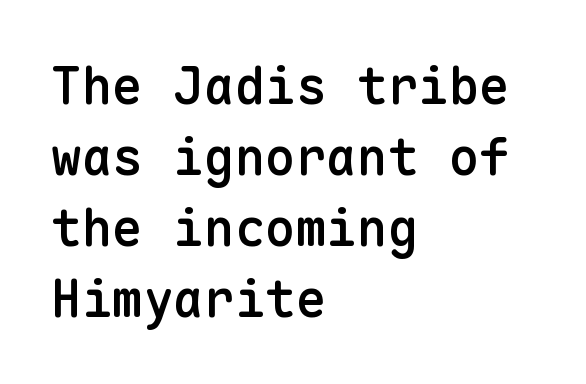
{"serif": "no", "italic": "no", "bold": "semi", "weight": "semibold", "width": "normal", "stroke_contrast": "low", "x_height": "medium", "monospaced": "yes", "underline": "no", "align": "left", "line_spacing": "normal", "line_spacing_ratio": 1.39, "letter_spacing": "normal", "letter_spacing_em": 0.0, "glyph_px": 51}
